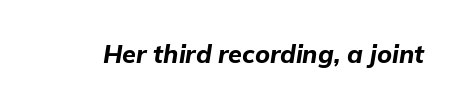
Letters rest on an invisible, unmarked baseline. Italic? Definitely — the glyphs are oblique. Thick stems and heavy bowls — unmistakably bold. Honestly, the letter spacing is just normal — you wouldn't notice it.
